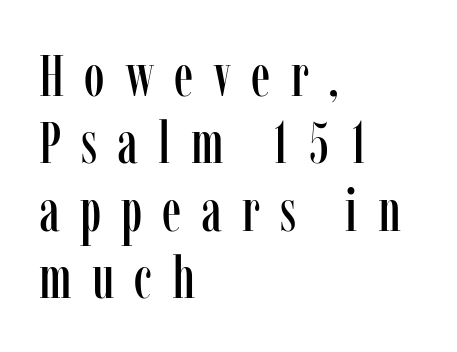
Q: Is the text italic (slanted)? A: No, it is upright.
Q: Is the typeface a serif or a sans-serif typeface? A: Serif.
Q: Is the text underlined? A: No.
Q: How is the paragraph aligned? A: Left-aligned.
Q: Is the spacing between letters normal or unusually wide? A: Unusually wide.
Q: Is the spacing between lines tight, normal or loose? A: Tight.
Q: Width (condensed, normal, or wide)? A: Condensed.
Q: Stroke contrast? A: Low.
Q: x-height? A: Medium.
Q: Monospaced? A: No.
